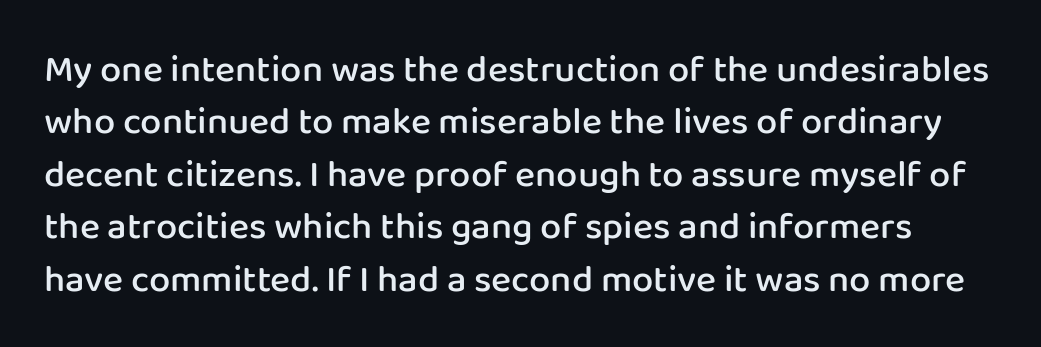
{"serif": "no", "italic": "no", "bold": "semi", "weight": "semibold", "width": "normal", "stroke_contrast": "low", "x_height": "medium", "monospaced": "no", "underline": "no", "line_spacing": "normal", "line_spacing_ratio": 1.38, "letter_spacing": "normal", "letter_spacing_em": 0.0, "glyph_px": 38}
